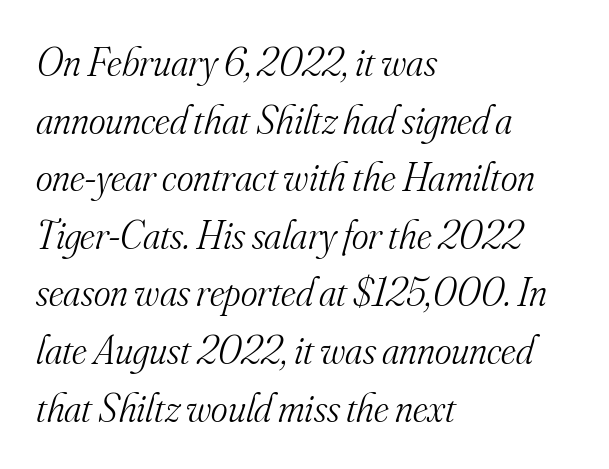
The image shows 40 px light serif type, italic (leaning right); set left-aligned, normal line spacing (1.44x), normal letter spacing, not underlined; medium stroke contrast and a small x-height.
